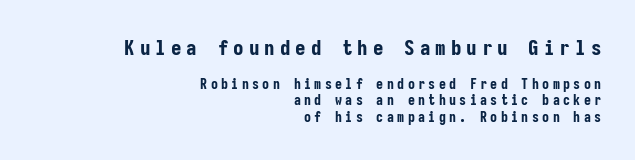
The image shows 21 px bold type, upright; set right-aligned, line spacing 1.16x, unusually wide letter spacing (+0.24 em), not underlined; the first (top) block is 1.5x larger.
